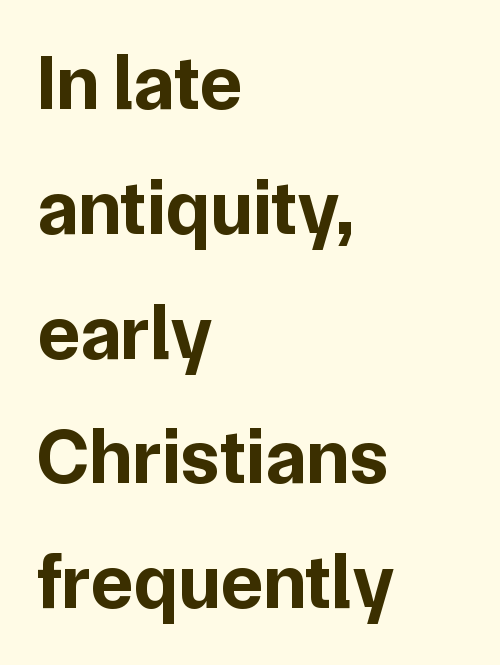
Q: Is the text bold? A: Yes.
Q: Is the text italic (slanted)? A: No, it is upright.
Q: Is the typeface a serif or a sans-serif typeface? A: Sans-serif.
Q: Is the text underlined? A: No.
Q: How is the paragraph aligned? A: Left-aligned.
Q: Is the spacing between letters normal or unusually wide? A: Normal.
Q: Is the spacing between lines tight, normal or loose? A: Normal.
Q: Width (condensed, normal, or wide)? A: Normal.
Q: Stroke contrast? A: Low.
Q: x-height? A: Medium.
Q: Monospaced? A: No.
